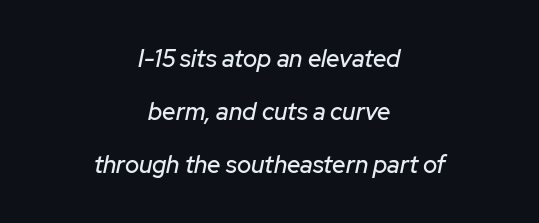
The image shows 24 px text type, italic (leaning right); set centered, loose line spacing (2.2x), normal letter spacing, not underlined.
